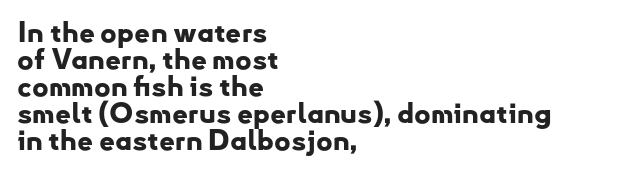
The image shows 28 px bold sans-serif type, upright; set left-aligned, tight line spacing (0.96x), normal letter spacing, not underlined; low stroke contrast and a small x-height.
